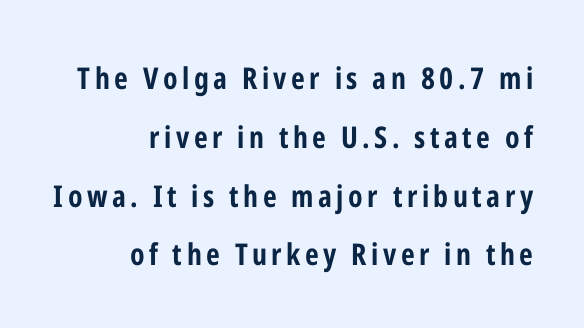
The axis of the letterforms is exactly vertical. Set as a true bold cut, around the 700 mark. These lines stand farther apart than default settings would place them. This sample has the flowing, uneven cadence of proportional lettering. Observe the absence of serifs on each vertical stroke in this sample. Leftover space on each line is placed entirely before the opening word.
